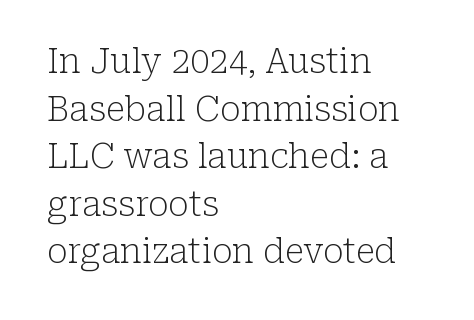
{"serif": "yes", "italic": "no", "bold": "no", "weight": "light", "width": "normal", "stroke_contrast": "low", "x_height": "medium", "monospaced": "no", "underline": "no", "align": "left", "line_spacing": "normal", "line_spacing_ratio": 1.4, "letter_spacing": "normal", "letter_spacing_em": 0.0, "glyph_px": 34}
